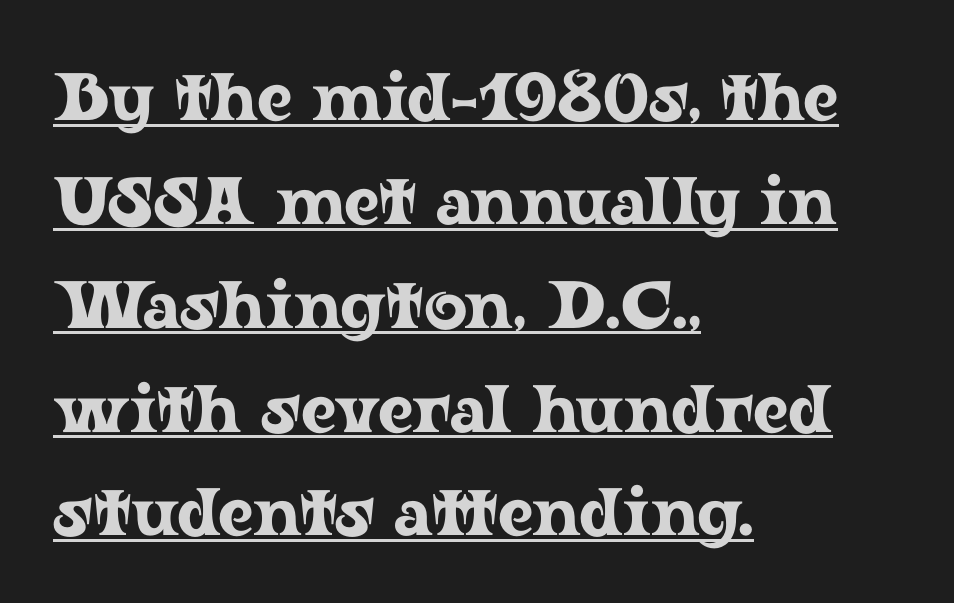
{"serif": "yes", "italic": "no", "width": "wide", "stroke_contrast": "low", "x_height": "medium", "monospaced": "no", "underline": "yes", "align": "left", "line_spacing": "normal", "line_spacing_ratio": 1.55, "letter_spacing": "normal", "letter_spacing_em": 0.0, "glyph_px": 67}
